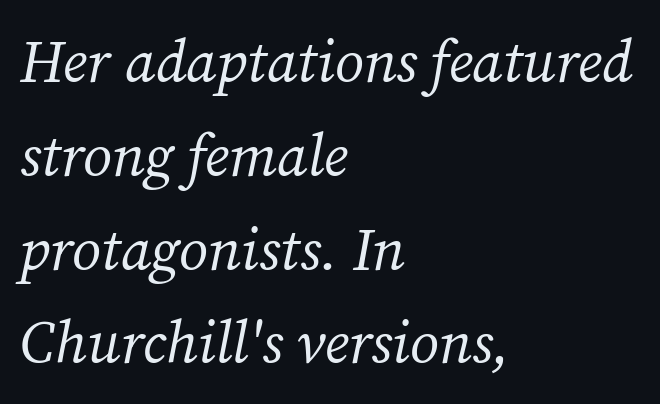
The image shows 59 px regular-weight serif type, italic (leaning right); set left-aligned, normal line spacing (1.59x), normal letter spacing, not underlined; medium stroke contrast and a medium x-height.
